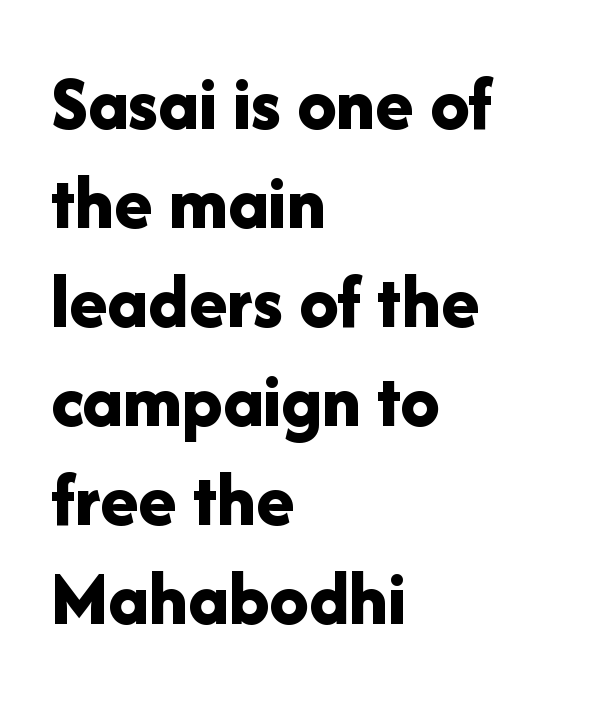
Q: Is the text bold? A: Yes.
Q: Is the text italic (slanted)? A: No, it is upright.
Q: Is the typeface a serif or a sans-serif typeface? A: Sans-serif.
Q: Is the text underlined? A: No.
Q: How is the paragraph aligned? A: Left-aligned.
Q: Is the spacing between letters normal or unusually wide? A: Normal.
Q: Is the spacing between lines tight, normal or loose? A: Normal.
Q: Width (condensed, normal, or wide)? A: Normal.
Q: Stroke contrast? A: Low.
Q: x-height? A: Medium.
Q: Monospaced? A: No.
